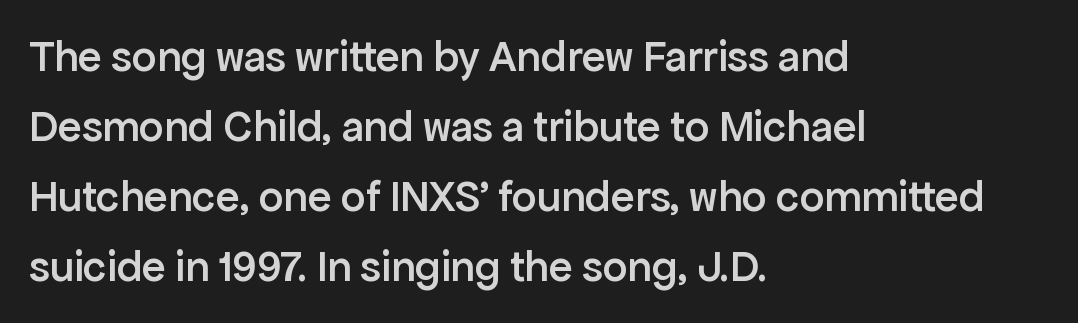
Q: Is the text bold? A: Semi-bold.
Q: Is the text italic (slanted)? A: No, it is upright.
Q: Is the typeface a serif or a sans-serif typeface? A: Sans-serif.
Q: Is the text underlined? A: No.
Q: How is the paragraph aligned? A: Left-aligned.
Q: Is the spacing between letters normal or unusually wide? A: Normal.
Q: Is the spacing between lines tight, normal or loose? A: Normal.
Q: Width (condensed, normal, or wide)? A: Normal.
Q: Stroke contrast? A: Low.
Q: x-height? A: Medium.
Q: Monospaced? A: No.
